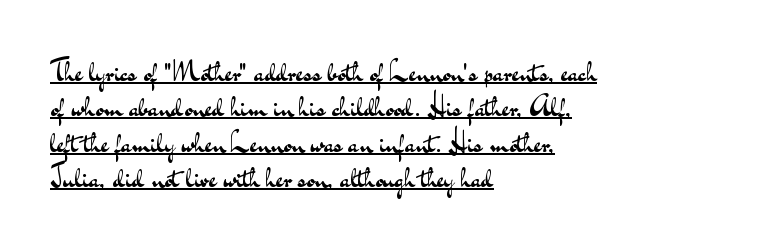
{"serif": "no", "bold": "no", "weight": "regular", "width": "wide", "stroke_contrast": "medium", "x_height": "small", "monospaced": "no", "underline": "yes", "align": "left", "line_spacing_ratio": 1.22, "letter_spacing": "normal", "letter_spacing_em": 0.0, "glyph_px": 29}
